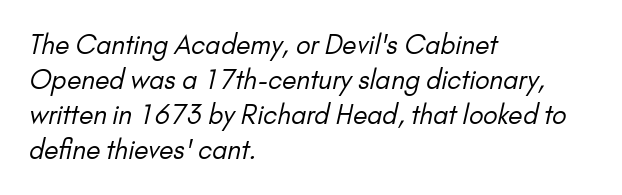
The image shows 26 px text type; set left-aligned, normal line spacing (1.35x), normal letter spacing, not underlined.
